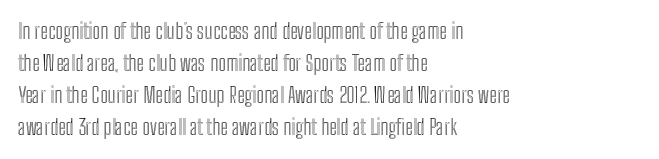
{"italic": "no", "underline": "no", "align": "left", "line_spacing": "normal", "line_spacing_ratio": 1.53, "letter_spacing": "normal", "letter_spacing_em": 0.0, "glyph_px": 21}
